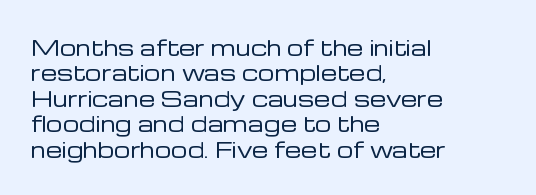
Q: Is the text bold? A: No.
Q: Is the text italic (slanted)? A: No, it is upright.
Q: Is the text underlined? A: No.
Q: How is the paragraph aligned? A: Left-aligned.
Q: Is the spacing between letters normal or unusually wide? A: Normal.
